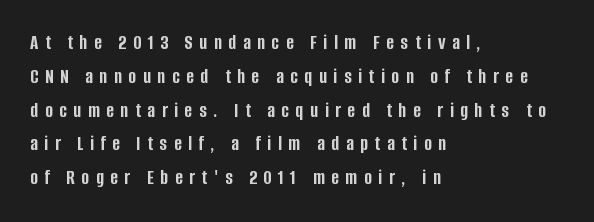
The image shows 21 px bold type, upright; set left-aligned, normal line spacing (1.61x), unusually wide letter spacing (+0.31 em), not underlined.
